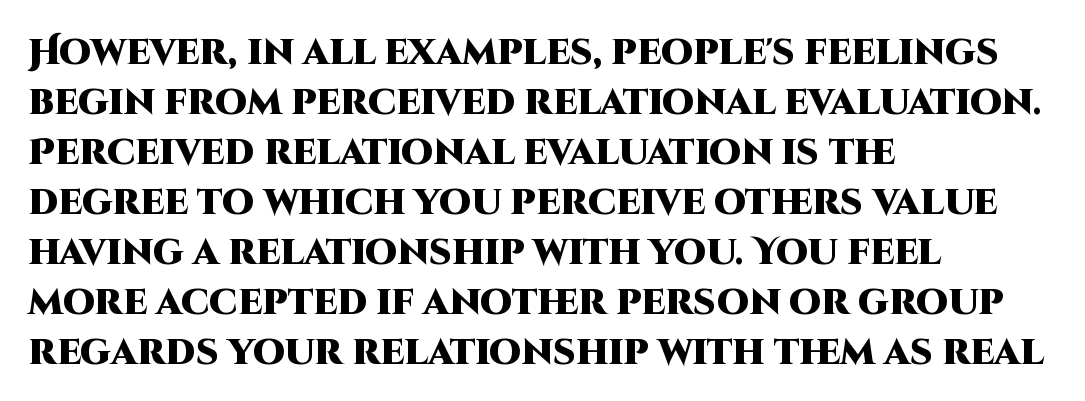
The image shows 36 px heavy sans-serif type, upright; set left-aligned, normal line spacing (1.39x), normal letter spacing, not underlined; high stroke contrast and a large x-height.
